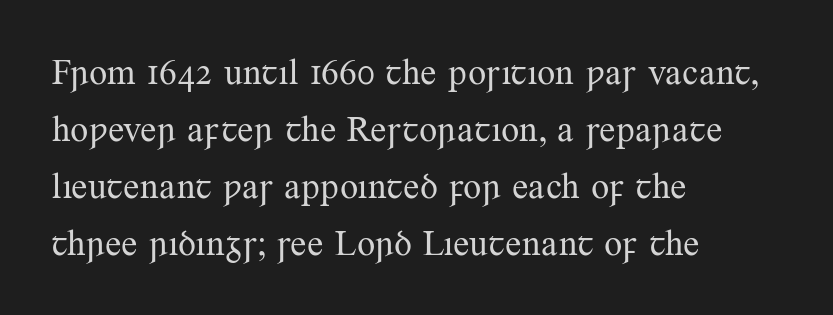
Is the stroke heavy? The answer is a plain regular-or-lighter. The typography opts for an upright posture over an oblique one. Students, observe: this is what conventionally led text looks like. Character widths vary here, with narrow letters taking less room than wide ones. Is the letter spacing exaggerated? No — it looks like the ordinary default.
